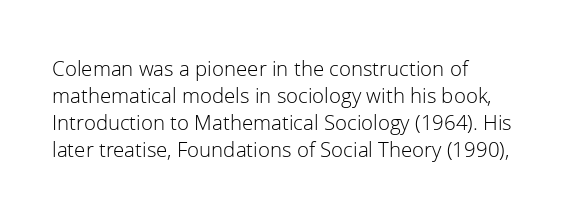
Check under the words: just untouched page. The letterforms sit shoulder to shoulder at normal distance. Rendered with straight, roman letterforms. No heavy texture on the line: the type isn't bold.
